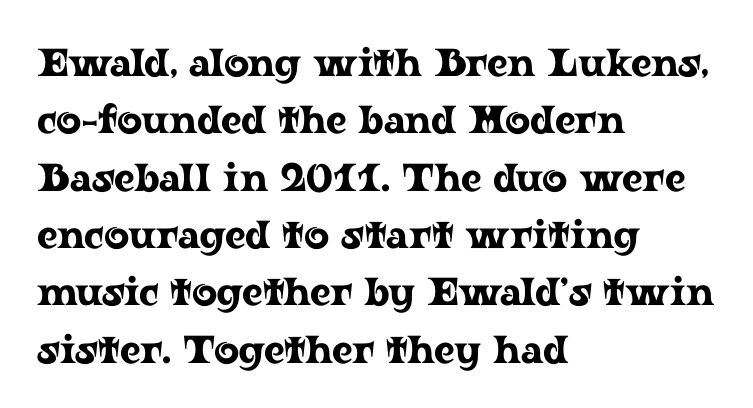
Q: Is the text italic (slanted)? A: No, it is upright.
Q: Is the typeface a serif or a sans-serif typeface? A: Serif.
Q: Is the text underlined? A: No.
Q: How is the paragraph aligned? A: Left-aligned.
Q: Is the spacing between letters normal or unusually wide? A: Normal.
Q: Is the spacing between lines tight, normal or loose? A: Normal.
Q: Width (condensed, normal, or wide)? A: Wide.
Q: Stroke contrast? A: Low.
Q: x-height? A: Medium.
Q: Monospaced? A: No.
